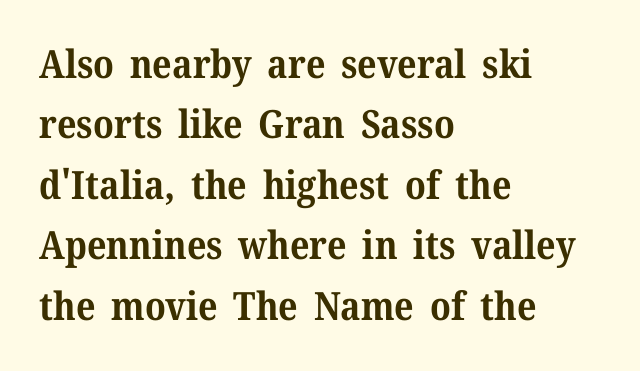
Varying glyph widths throughout — classic text-font behaviour. Each glyph is drawn with heavy, bold strokes. The letters stand upright; this is a roman face. This rendering features lettering with no underline. One-word summary of the alignment: left.
